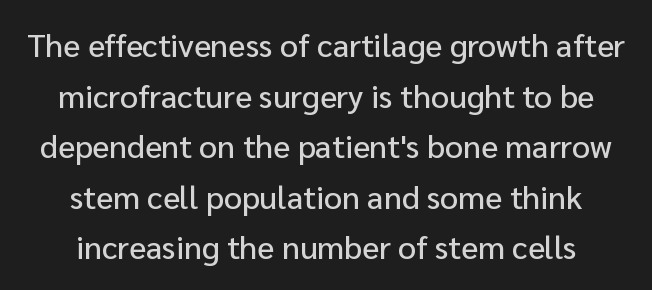
Q: Is the text italic (slanted)? A: No, it is upright.
Q: Is the typeface a serif or a sans-serif typeface? A: Sans-serif.
Q: Is the text underlined? A: No.
Q: How is the paragraph aligned? A: Centered.
Q: Is the spacing between letters normal or unusually wide? A: Normal.
Q: Is the spacing between lines tight, normal or loose? A: Normal.
Q: Width (condensed, normal, or wide)? A: Normal.
Q: Stroke contrast? A: Low.
Q: x-height? A: Medium.
Q: Monospaced? A: No.
